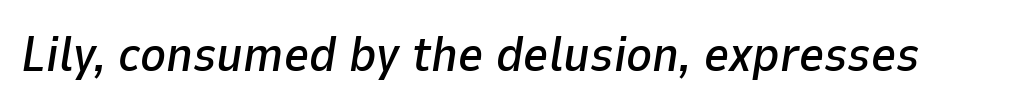
The image shows 49 px text type, italic (leaning right); set normal letter spacing, not underlined; low stroke contrast and a medium x-height.
